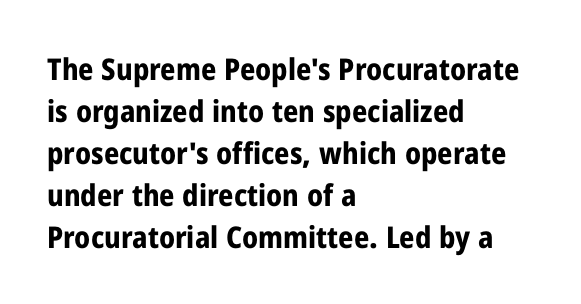
{"serif": "no", "italic": "no", "bold": "yes", "weight": "bold", "width": "condensed", "stroke_contrast": "low", "x_height": "medium", "monospaced": "no", "underline": "no", "align": "left", "line_spacing": "normal", "line_spacing_ratio": 1.4, "letter_spacing": "normal", "letter_spacing_em": 0.0, "glyph_px": 30}
